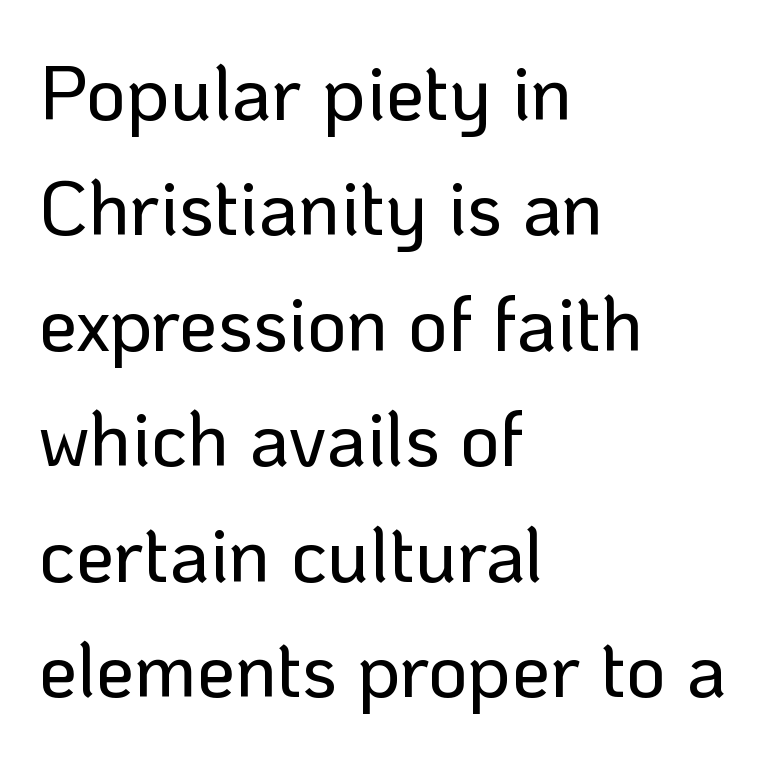
Font category for this specimen: sans-serif. The specimen omits any rule beneath the text block's lines. Every row of glyphs begins at an identical x-position on the left. Note the varied advance widths — an 'i' is clearly narrower than an 'm'. The line texture is even and compact thanks to regular tracking.
